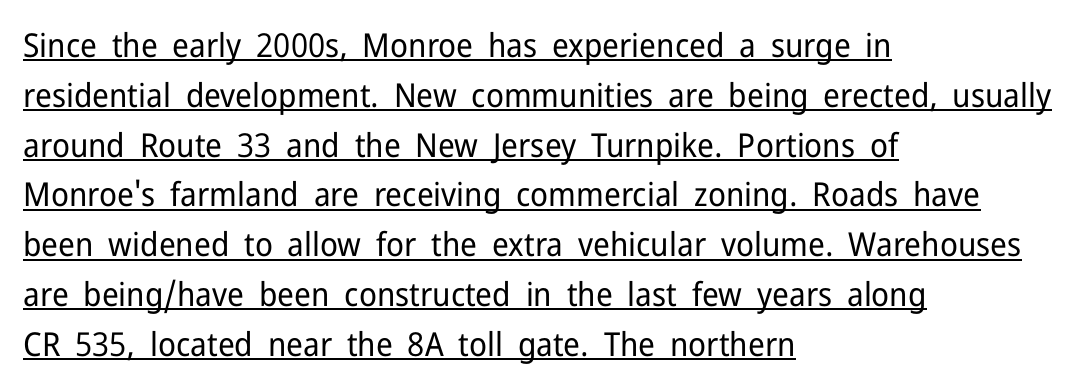
The image shows 33 px regular-weight sans-serif type, upright; set left-aligned, normal line spacing (1.51x), normal letter spacing, underlined; low stroke contrast and a medium x-height.
